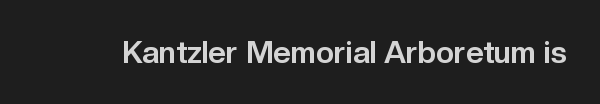
Q: Is the text bold? A: Yes.
Q: Is the text italic (slanted)? A: No, it is upright.
Q: Is the typeface a serif or a sans-serif typeface? A: Sans-serif.
Q: Is the text underlined? A: No.
Q: Is the spacing between letters normal or unusually wide? A: Normal.
Q: Width (condensed, normal, or wide)? A: Normal.
Q: Stroke contrast? A: Low.
Q: x-height? A: Medium.
Q: Monospaced? A: No.
